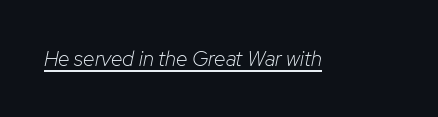
Q: Is the text bold? A: No.
Q: Is the text italic (slanted)? A: Yes, it leans right by about 12 degrees.
Q: Is the text underlined? A: Yes.
Q: Is the spacing between letters normal or unusually wide? A: Normal.
